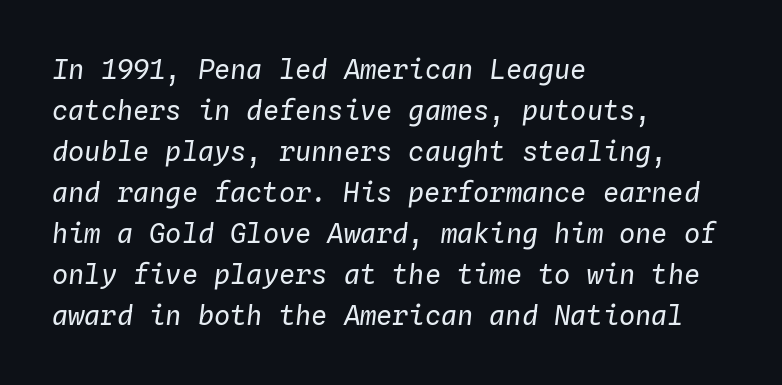
A normal amount of white space separates one row of letters from the next. Vertical stems look standard width or narrower in stroke. Layout note: lines flush left. The tracking reads as untouched default to a designer's eye.
